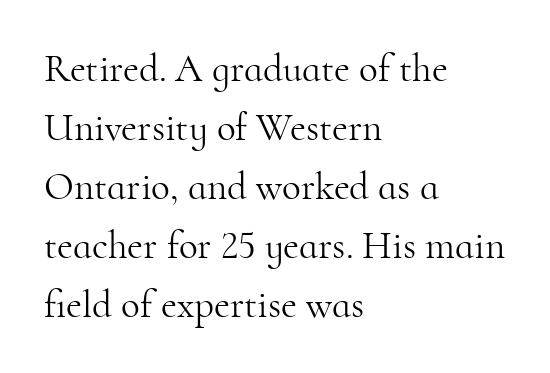
The passage shown stacks its lines at a standard gap. The rag falls on the right side of this text block. No heavy texture on the line: the type isn't bold. Spacing between characters is what you'd get straight out of the box. Is there any slant? The stems are plumb. Serif or sans? Serif — the stroke terminals have little feet.
